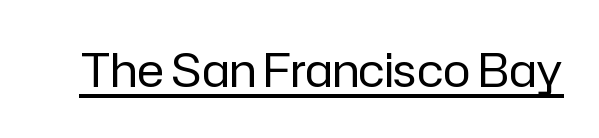
Q: Is the text bold? A: No.
Q: Is the text italic (slanted)? A: No, it is upright.
Q: Is the typeface a serif or a sans-serif typeface? A: Sans-serif.
Q: Is the text underlined? A: Yes.
Q: Is the spacing between letters normal or unusually wide? A: Normal.
Q: Width (condensed, normal, or wide)? A: Normal.
Q: Stroke contrast? A: Low.
Q: x-height? A: Medium.
Q: Monospaced? A: No.
